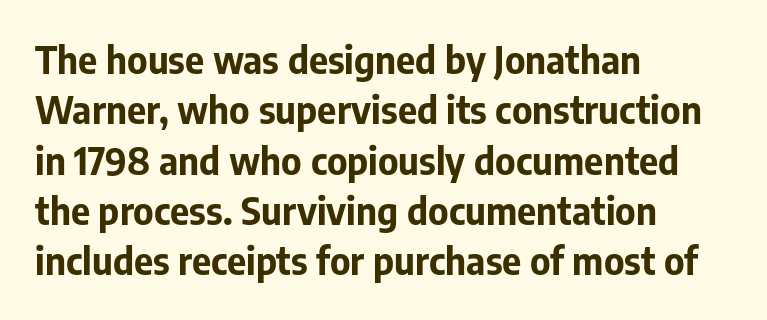
The image shows 37 px bold sans-serif type, upright; set left-aligned, normal line spacing (1.36x), normal letter spacing, not underlined; low stroke contrast and a medium x-height.
